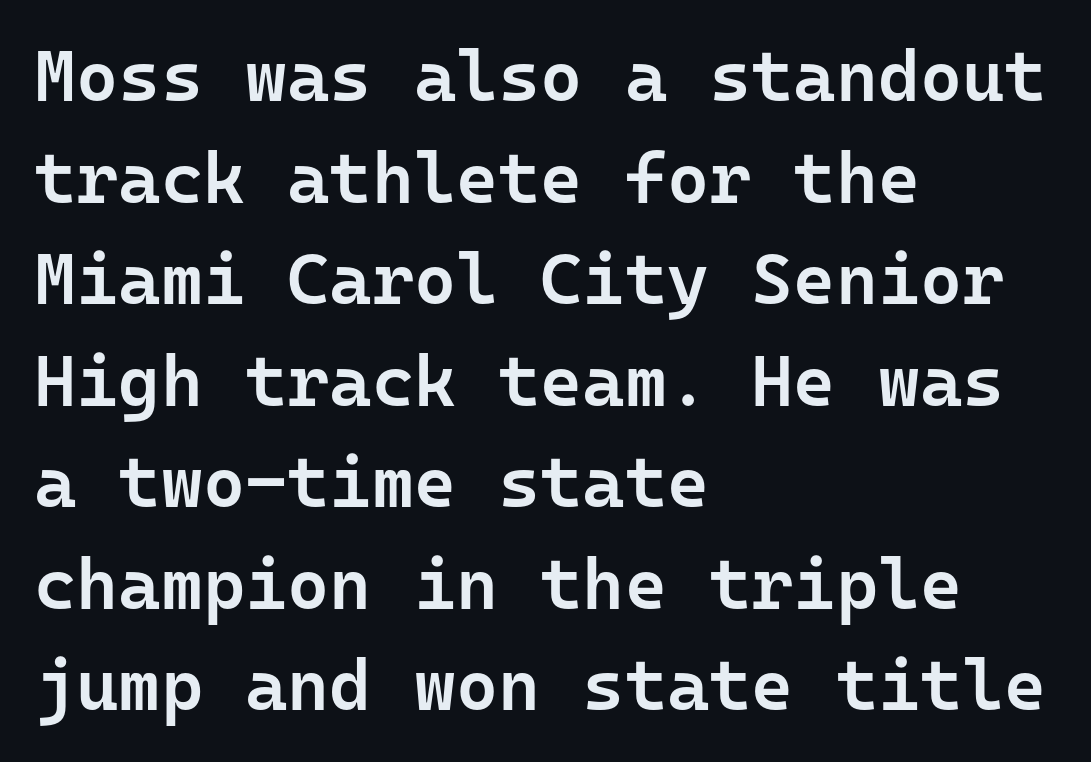
Typographically, this falls in the sans-serif category. As a designer I'd log this as weight 600, semibold. Every character sits straight up, as roman type does. Leading matches the norm, producing a regular column. Think of a typewriter: that constant character pitch is what you see here. Each word holds together tightly as a unit, with standard inter-letter gaps.
